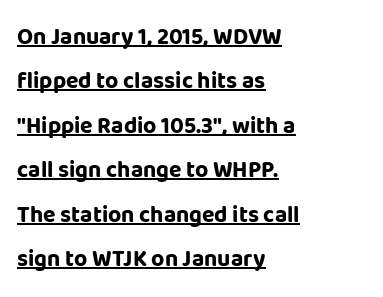
Is the type bold? Yes — the strokes are clearly thick and heavy. This sample trades compactness for vertical openness between lines. You can tell it's not italic because the verticals are truly vertical. The face used here is rendered with its standard letterfit. Honestly, the underline is the first thing you notice here.
